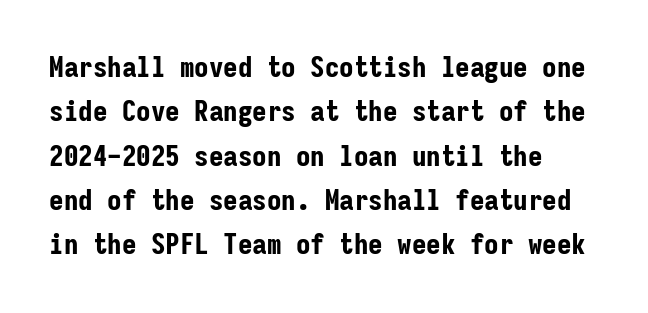
The image shows 29 px bold, condensed sans-serif type, upright, monospaced; set left-aligned, normal line spacing (1.53x), normal letter spacing, not underlined; low stroke contrast and a medium x-height.
